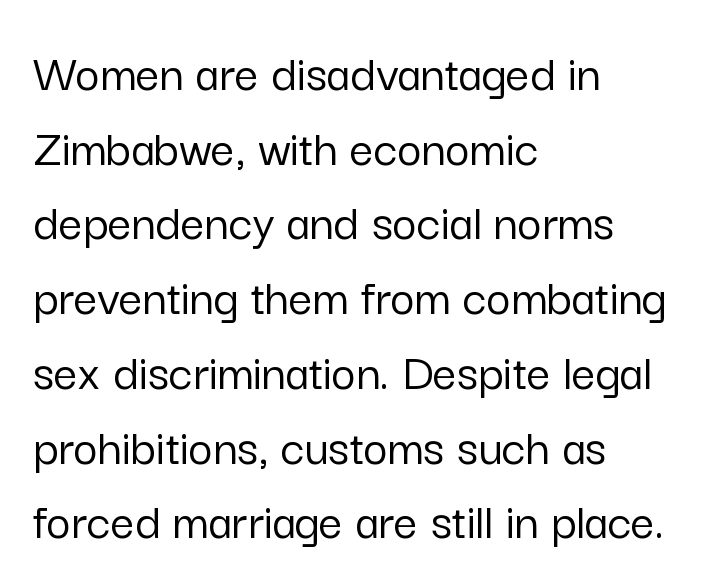
{"serif": "no", "italic": "no", "width": "normal", "stroke_contrast": "low", "x_height": "medium", "monospaced": "no", "underline": "no", "align": "left", "line_spacing": "normal", "line_spacing_ratio": 1.41, "letter_spacing": "normal", "letter_spacing_em": 0.0, "glyph_px": 53}
